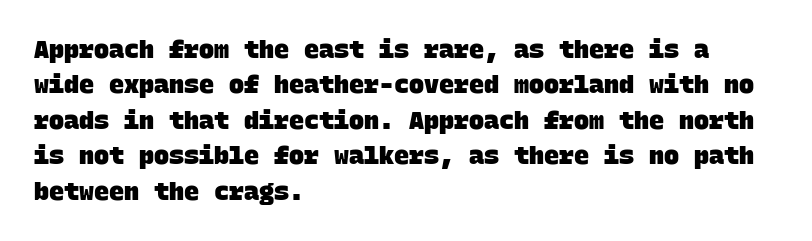
The passage is arranged the way most books set body copy — flush left. Letter spacing: default. A dark, heavy texture on the line: the type is bold. Leading: standard.
